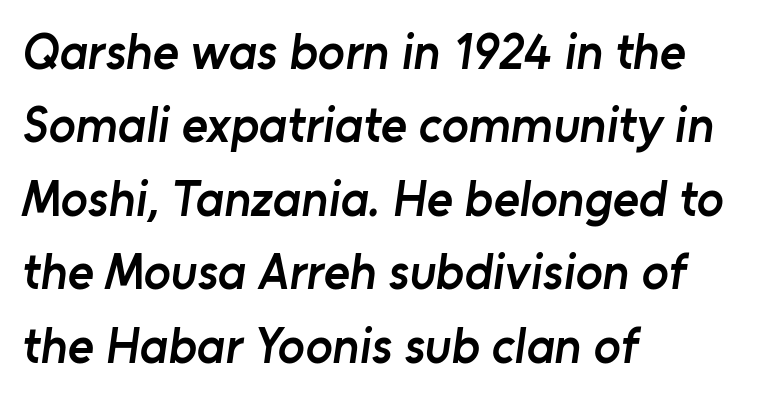
Q: Is the text bold? A: Semi-bold.
Q: Is the typeface a serif or a sans-serif typeface? A: Sans-serif.
Q: Is the text underlined? A: No.
Q: How is the paragraph aligned? A: Left-aligned.
Q: Is the spacing between letters normal or unusually wide? A: Normal.
Q: Is the spacing between lines tight, normal or loose? A: Normal.
Q: Width (condensed, normal, or wide)? A: Normal.
Q: Stroke contrast? A: Low.
Q: x-height? A: Medium.
Q: Monospaced? A: No.
